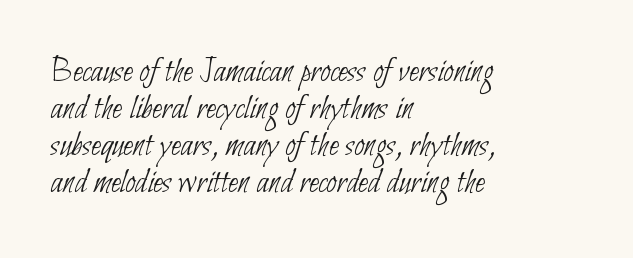
Q: Is the text bold? A: No.
Q: Is the typeface a serif or a sans-serif typeface? A: Sans-serif.
Q: Is the text underlined? A: No.
Q: How is the paragraph aligned? A: Left-aligned.
Q: Is the spacing between letters normal or unusually wide? A: Normal.
Q: Is the spacing between lines tight, normal or loose? A: Tight.
Q: Width (condensed, normal, or wide)? A: Condensed.
Q: Stroke contrast? A: Low.
Q: x-height? A: Small.
Q: Monospaced? A: No.
